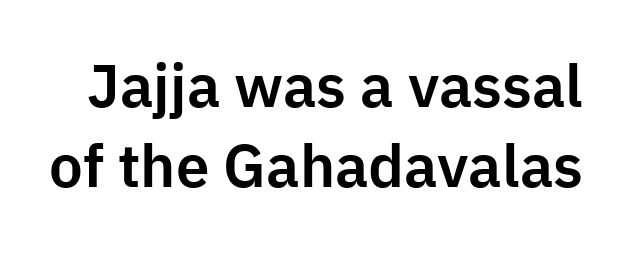
{"serif": "no", "italic": "no", "width": "normal", "stroke_contrast": "low", "x_height": "medium", "monospaced": "no", "underline": "no", "line_spacing": "normal", "line_spacing_ratio": 1.34, "letter_spacing": "normal", "letter_spacing_em": 0.0, "glyph_px": 60}
